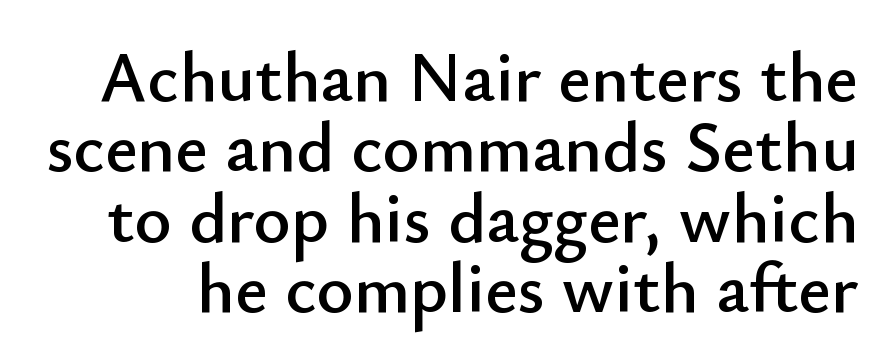
{"serif": "no", "italic": "no", "width": "normal", "stroke_contrast": "low", "x_height": "small", "monospaced": "no", "underline": "no", "line_spacing": "tight", "line_spacing_ratio": 0.99, "letter_spacing": "normal", "letter_spacing_em": 0.0, "glyph_px": 71}
